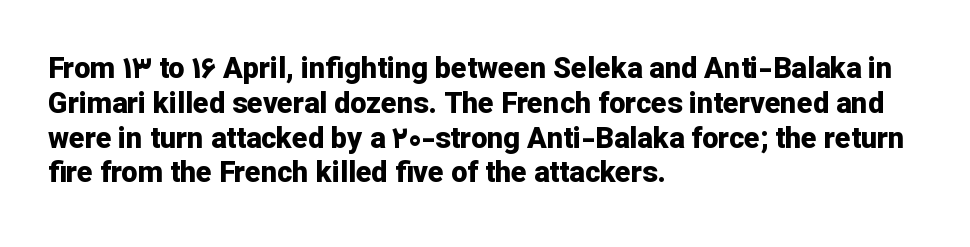
The lines are quadded left. A bare baseline throughout the passage. Caption: bold face, heavy strokes. Here the glyphs are tracked normally, forming tight word shapes.
